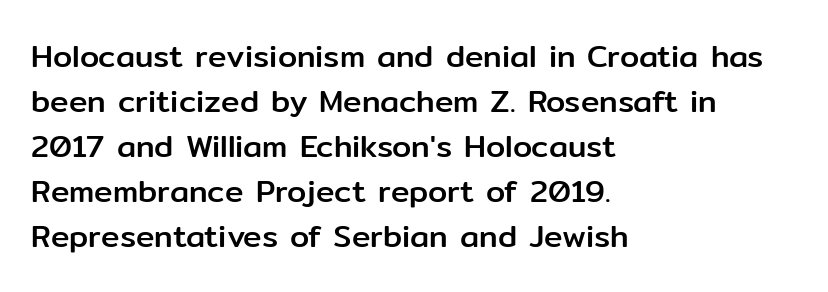
The image shows 31 px sans-serif type, upright; set left-aligned, normal line spacing (1.45x), normal letter spacing, not underlined; low stroke contrast and a medium x-height.
